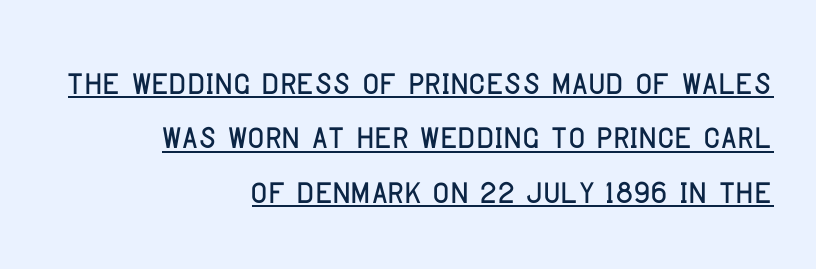
The image shows 46 px condensed sans-serif type, upright; set right-aligned, line spacing 1.18x, normal letter spacing, underlined; low stroke contrast and a large x-height.
